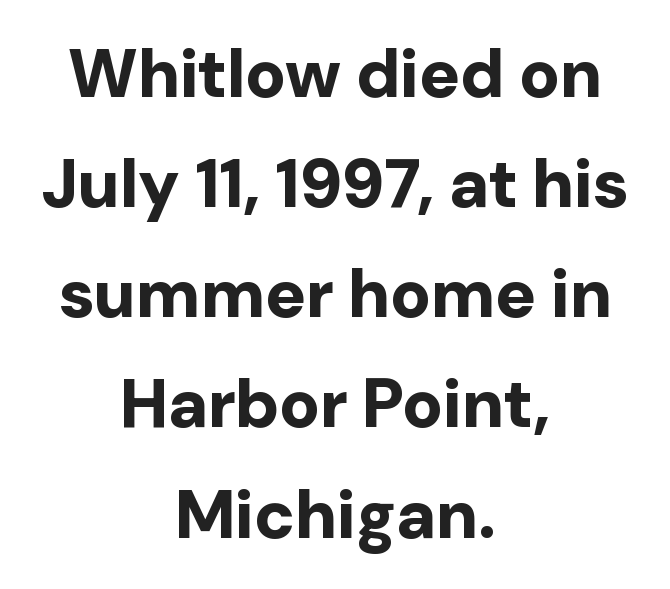
The image shows 68 px bold sans-serif type, upright; set centered, normal line spacing (1.62x), normal letter spacing, not underlined; low stroke contrast and a medium x-height.
